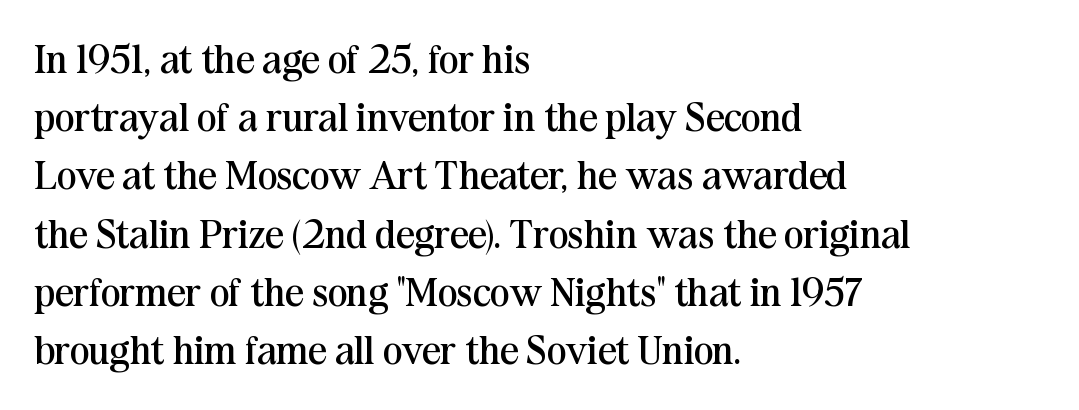
Q: Is the text bold? A: No.
Q: Is the text italic (slanted)? A: No, it is upright.
Q: Is the typeface a serif or a sans-serif typeface? A: Serif.
Q: Is the text underlined? A: No.
Q: How is the paragraph aligned? A: Left-aligned.
Q: Is the spacing between letters normal or unusually wide? A: Normal.
Q: Is the spacing between lines tight, normal or loose? A: Normal.
Q: Width (condensed, normal, or wide)? A: Normal.
Q: Stroke contrast? A: Medium.
Q: x-height? A: Medium.
Q: Monospaced? A: No.
